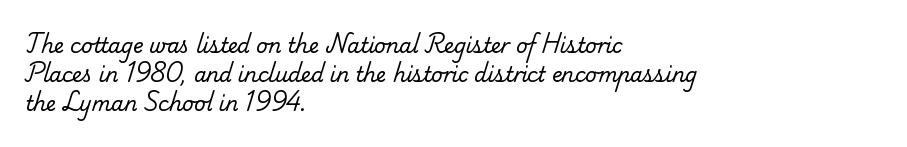
{"bold": "no", "underline": "no", "align": "left", "line_spacing": "normal", "line_spacing_ratio": 1.46, "letter_spacing": "normal", "letter_spacing_em": 0.0, "glyph_px": 20}
